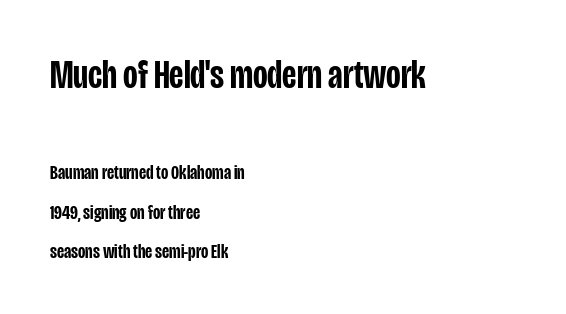
The image shows 40 px semibold, condensed sans-serif type, upright; set left-aligned, loose line spacing (1.96x), normal letter spacing, not underlined; the first (top) block is 2.0x larger; low stroke contrast and a large x-height.
